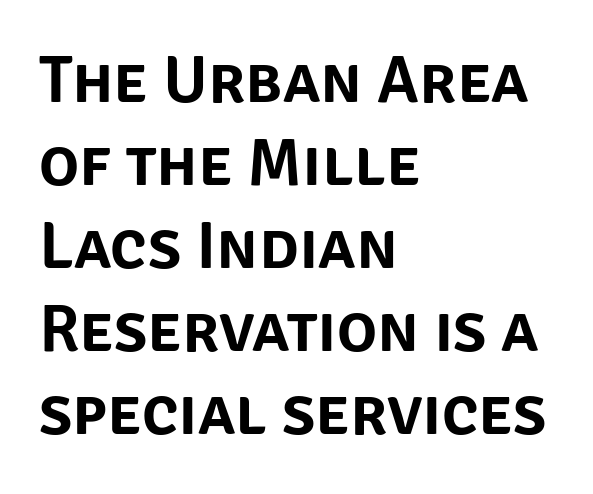
{"serif": "no", "italic": "no", "width": "normal", "stroke_contrast": "low", "x_height": "large", "monospaced": "no", "underline": "no", "align": "left", "line_spacing_ratio": 1.24, "letter_spacing": "normal", "letter_spacing_em": 0.0, "glyph_px": 67}
